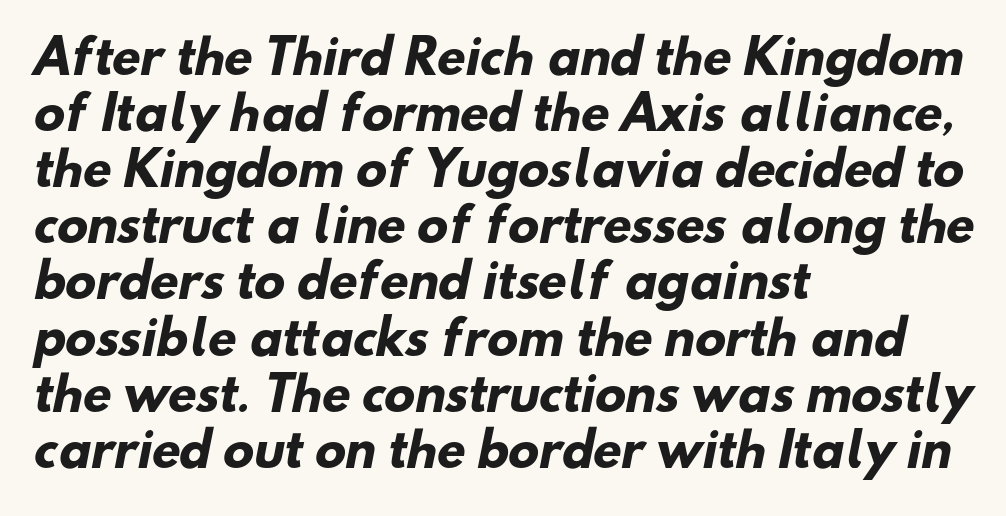
Q: Is the text bold? A: Yes.
Q: Is the typeface a serif or a sans-serif typeface? A: Sans-serif.
Q: Is the text underlined? A: No.
Q: How is the paragraph aligned? A: Left-aligned.
Q: Is the spacing between letters normal or unusually wide? A: Normal.
Q: Width (condensed, normal, or wide)? A: Normal.
Q: Stroke contrast? A: Low.
Q: x-height? A: Small.
Q: Monospaced? A: No.
